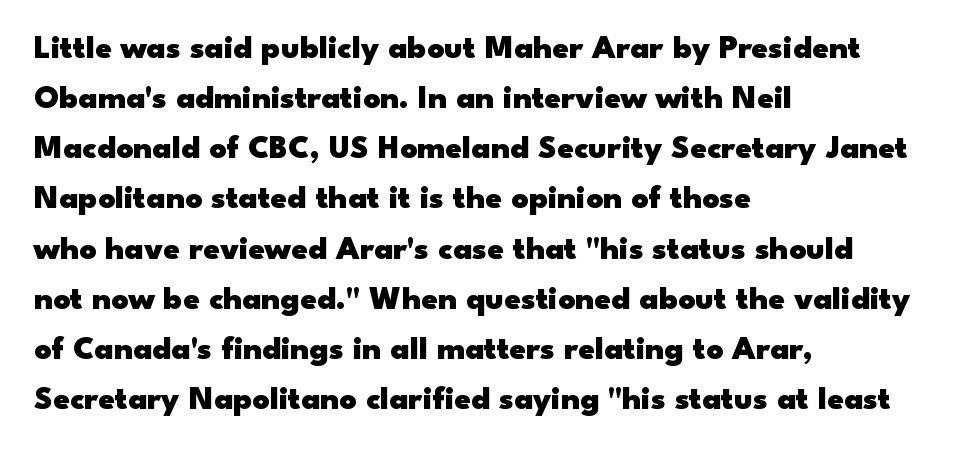
Q: Is the text bold? A: Yes.
Q: Is the text italic (slanted)? A: No, it is upright.
Q: Is the typeface a serif or a sans-serif typeface? A: Sans-serif.
Q: Is the text underlined? A: No.
Q: How is the paragraph aligned? A: Left-aligned.
Q: Is the spacing between letters normal or unusually wide? A: Normal.
Q: Is the spacing between lines tight, normal or loose? A: Normal.
Q: Width (condensed, normal, or wide)? A: Wide.
Q: Stroke contrast? A: Low.
Q: x-height? A: Small.
Q: Monospaced? A: No.
